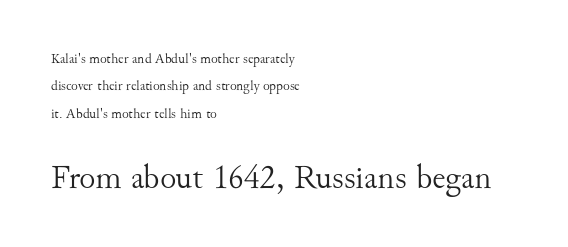
The image shows 34 px light serif type, upright; set left-aligned, loose line spacing (1.95x), normal letter spacing, not underlined; the second (bottom) block is 2.43x larger; medium stroke contrast and a small x-height.
